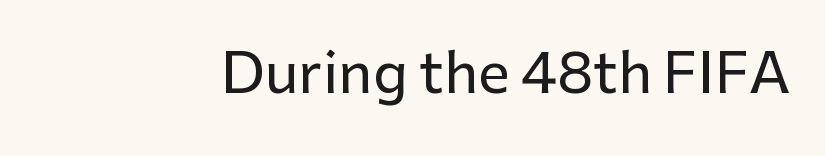
The letters carry no serifs — their stems end cleanly without finishing strokes. Words appear dense and cohesive because spacing is normal. Spacing verdict: proportional, widths tailored to each character. No italicization has been applied; the sample stays upright. The strip under each line holds only bare page.
